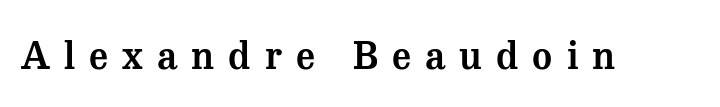
Unmarked baselines from the first word to the last. Is this a sans? No — the strokes have serifs. No italicization has been applied; the sample stays upright. A typesetter would call this proportional, since set widths differ per character.
